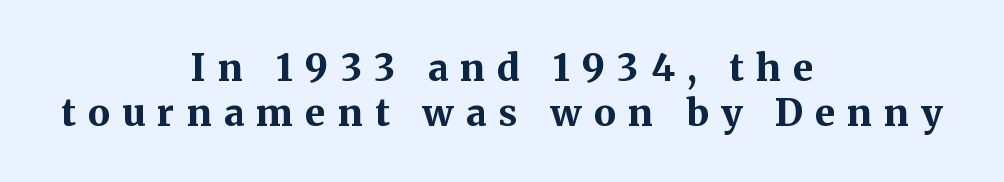
The image shows 37 px bold serif type, upright; set centered, line spacing 1.22x, unusually wide letter spacing (+0.33 em), not underlined; medium stroke contrast and a medium x-height.
